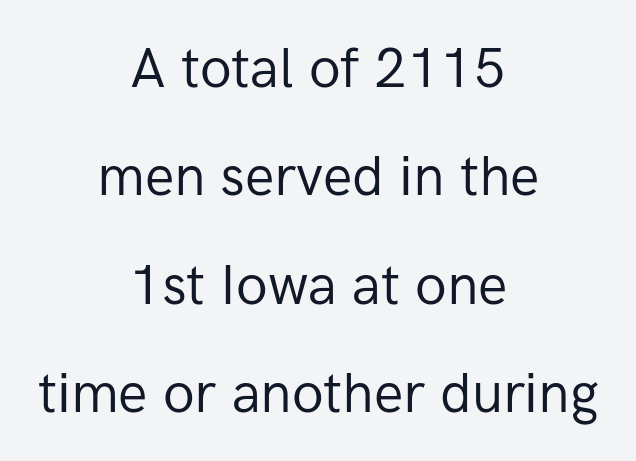
{"serif": "no", "italic": "no", "bold": "no", "weight": "regular", "width": "normal", "stroke_contrast": "low", "x_height": "medium", "monospaced": "no", "underline": "no", "align": "center", "line_spacing": "loose", "line_spacing_ratio": 1.97, "letter_spacing": "normal", "letter_spacing_em": 0.0, "glyph_px": 55}
